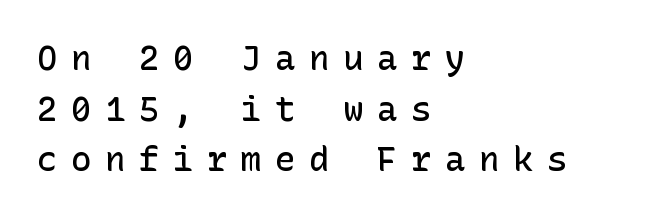
Q: Is the text bold? A: Semi-bold.
Q: Is the text italic (slanted)? A: No, it is upright.
Q: Is the typeface a serif or a sans-serif typeface? A: Sans-serif.
Q: Is the text underlined? A: No.
Q: How is the paragraph aligned? A: Left-aligned.
Q: Is the spacing between letters normal or unusually wide? A: Unusually wide.
Q: Is the spacing between lines tight, normal or loose? A: Normal.
Q: Width (condensed, normal, or wide)? A: Normal.
Q: Stroke contrast? A: Low.
Q: x-height? A: Medium.
